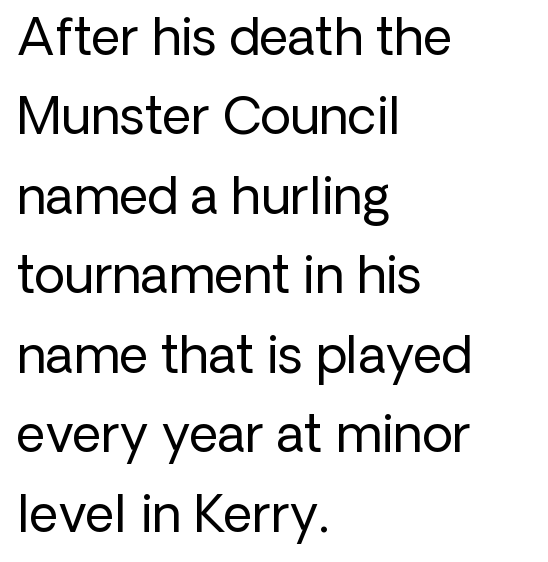
The image shows 50 px regular-weight sans-serif type, upright; set left-aligned, normal line spacing (1.59x), normal letter spacing, not underlined; low stroke contrast and a medium x-height.
